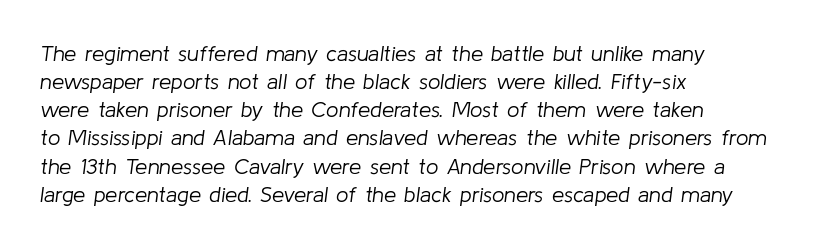
The image shows 22 px text type, italic (leaning right); set left-aligned, normal line spacing (1.28x), normal letter spacing, not underlined.
